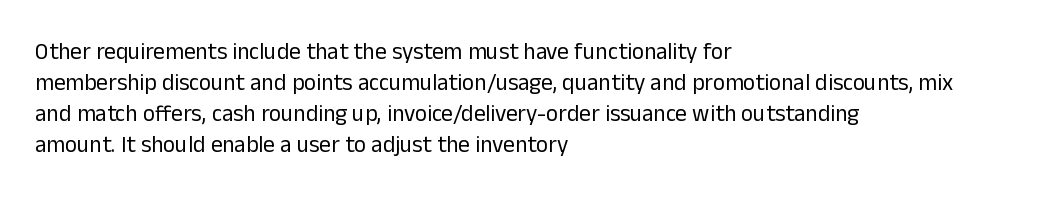
Posture: upright roman. The ragged edge is on the right, which tells us the setting is flush left. Reading down the column, the eye jumps a familiar distance to each next line. The specimen omits any rule beneath the text block's lines. The face looks like a standard text weight, possibly lighter.
